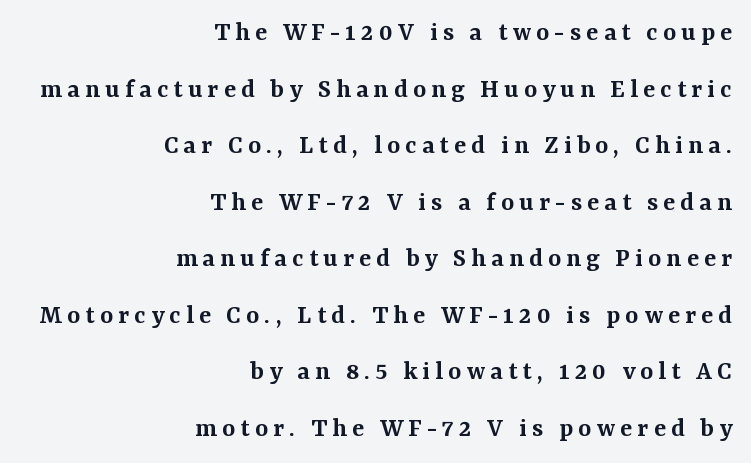
Q: Is the text bold? A: Semi-bold.
Q: Is the text italic (slanted)? A: No, it is upright.
Q: Is the typeface a serif or a sans-serif typeface? A: Serif.
Q: Is the text underlined? A: No.
Q: How is the paragraph aligned? A: Right-aligned.
Q: Is the spacing between lines tight, normal or loose? A: Loose.
Q: Width (condensed, normal, or wide)? A: Normal.
Q: Stroke contrast? A: Medium.
Q: x-height? A: Medium.
Q: Monospaced? A: No.
